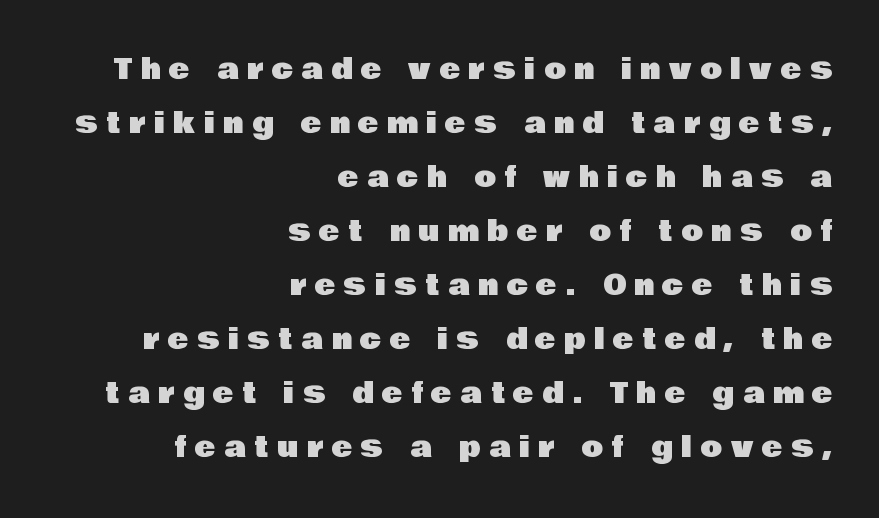
Widely set lines give the paragraph a tall, airy silhouette. A bare baseline throughout the passage. A student would call this right alignment; a typographer would say flush right, rag left. The line texture is sparse and dotted thanks to wide tracking.
